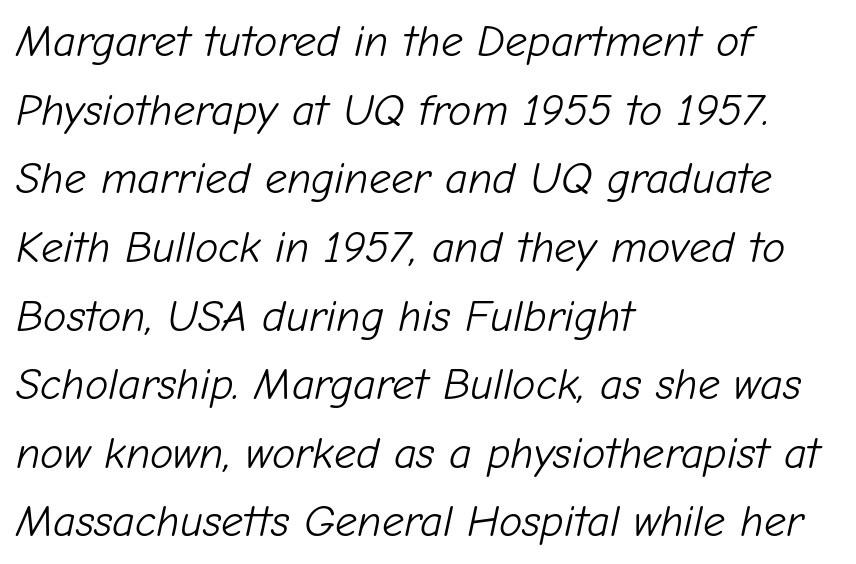
The image shows 44 px light type, italic (leaning right); set left-aligned, normal line spacing (1.56x), normal letter spacing, not underlined; low stroke contrast and a medium x-height.
